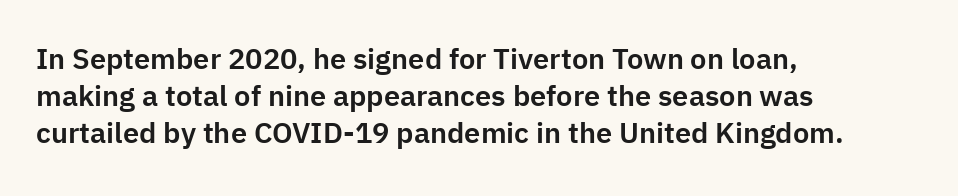
{"serif": "no", "italic": "no", "width": "normal", "stroke_contrast": "low", "x_height": "medium", "monospaced": "no", "underline": "no", "align": "left", "line_spacing": "normal", "line_spacing_ratio": 1.28, "letter_spacing": "normal", "letter_spacing_em": 0.0, "glyph_px": 29}
